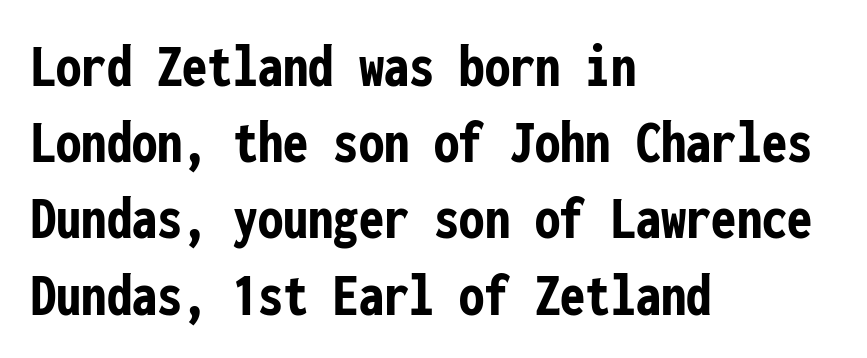
{"serif": "no", "italic": "no", "bold": "yes", "weight": "semibold", "width": "condensed", "stroke_contrast": "low", "x_height": "medium", "monospaced": "yes", "underline": "no", "align": "left", "line_spacing_ratio": 1.21, "letter_spacing": "normal", "letter_spacing_em": 0.0, "glyph_px": 63}
